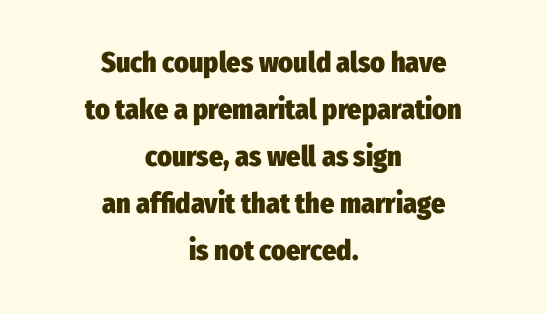
Each glyph is drawn with heavy, bold strokes. This is roman type, the default non-slanted kind. The typeface chosen for these lines omits serifs. What's the leading like? Ordinary, nothing unusual. Each letter keeps its own natural width here, so spacing adapts to shape.
